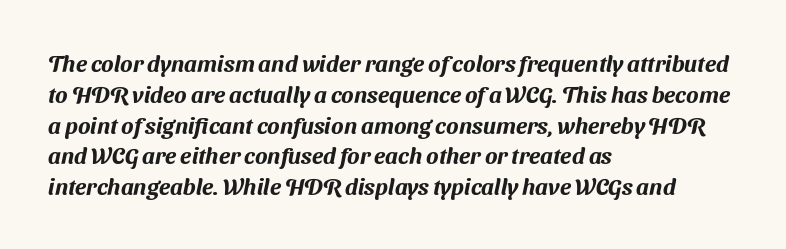
Spacing between characters is what you'd get straight out of the box. Evenly set lines give the paragraph a standard silhouette. Clear beneath every line of the passage. These lines are set flush left with a ragged right edge.
